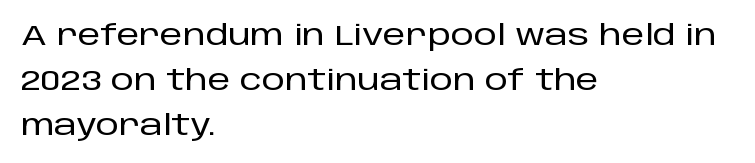
Honestly, the letter spacing is just normal — you wouldn't notice it. Check where the strokes stop: nothing finishes them off — pure sans. Descenders hang freely into open space. The letters stand upright; this is a roman face. Left-aligned paragraph, ragged on the right.
